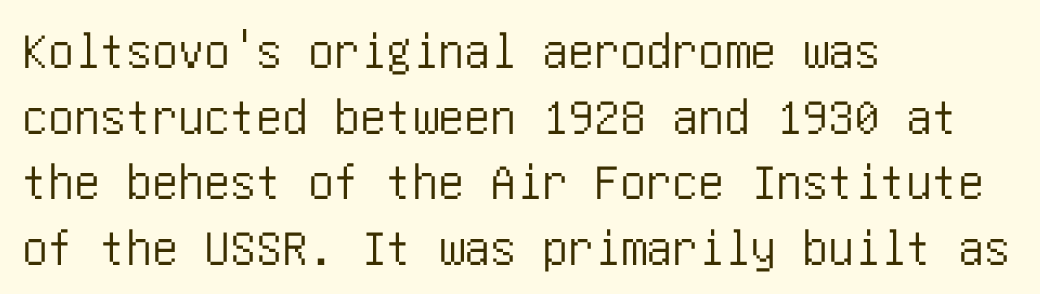
The image shows 52 px condensed sans-serif type, upright; set left-aligned, normal line spacing (1.26x), normal letter spacing, not underlined; low stroke contrast and a large x-height.
